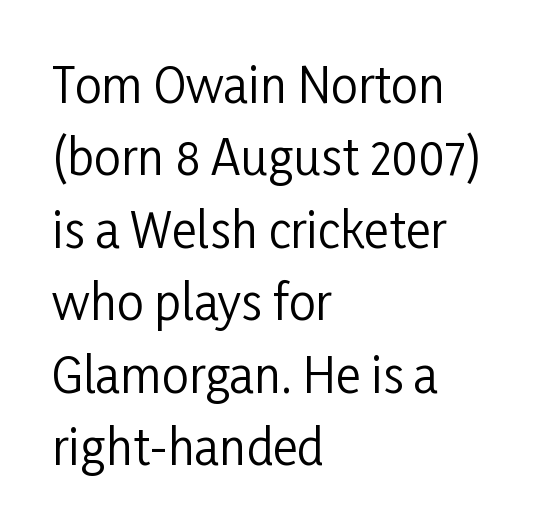
Q: Is the text bold? A: No.
Q: Is the text italic (slanted)? A: No, it is upright.
Q: Is the typeface a serif or a sans-serif typeface? A: Sans-serif.
Q: Is the text underlined? A: No.
Q: How is the paragraph aligned? A: Left-aligned.
Q: Is the spacing between letters normal or unusually wide? A: Normal.
Q: Is the spacing between lines tight, normal or loose? A: Normal.
Q: Width (condensed, normal, or wide)? A: Condensed.
Q: Stroke contrast? A: Low.
Q: x-height? A: Medium.
Q: Monospaced? A: No.
